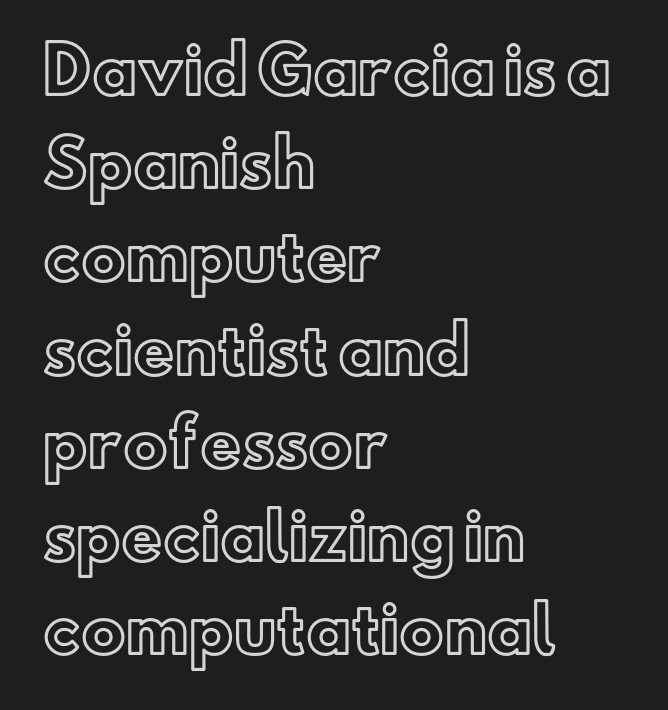
Summary of vertical rhythm: regular, with standard interline spacing. Just letters on the line, the space beneath them empty. If you drew a ruler down the left edge, every line would touch it. The letters sit at their default tracking, neither squeezed nor spread. Posture: upright roman.
